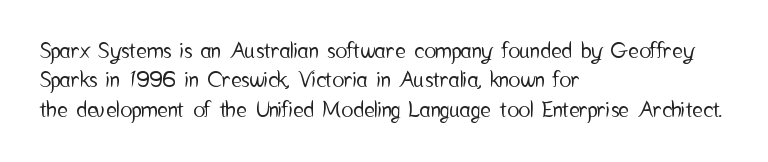
The image shows 22 px text type, upright; set left-aligned, normal line spacing (1.34x), normal letter spacing, not underlined.
